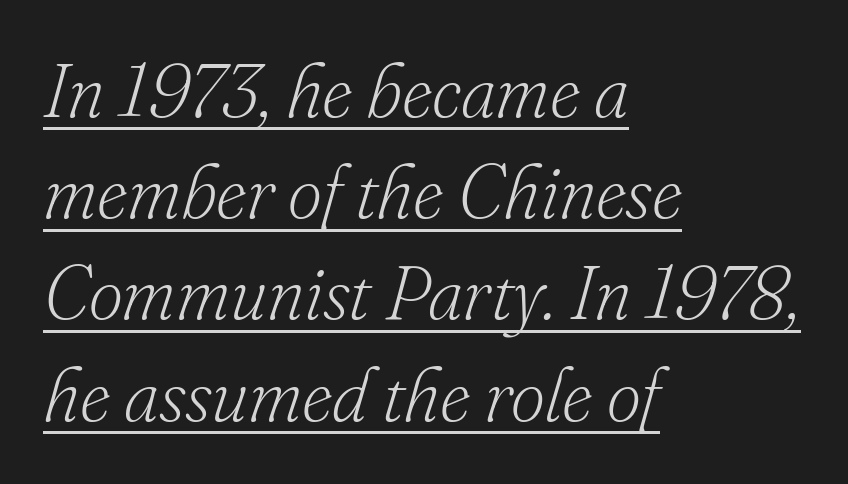
Compared with typical paragraphs, the rows here are spaced about the same. Summary of weight: not heavy and not bold. The letters advance in unequal steps, a hallmark of proportional type. This rendering uses left alignment, leaving the right contour irregular. If you drew a line through each stem, it would be angled. Font category for this specimen: serif.
